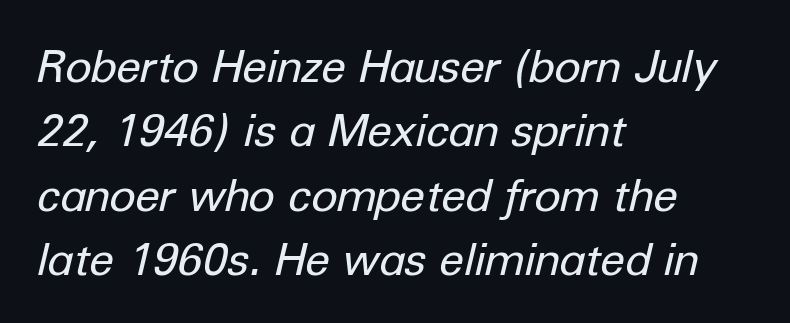
{"italic": "yes", "lean": "right", "slant_degrees": 12, "bold": "no", "weight": "regular", "width": "normal", "stroke_contrast": "low", "x_height": "medium", "monospaced": "no", "underline": "no", "align": "left", "line_spacing": "normal", "line_spacing_ratio": 1.43, "letter_spacing": "normal", "letter_spacing_em": 0.0, "glyph_px": 45}
